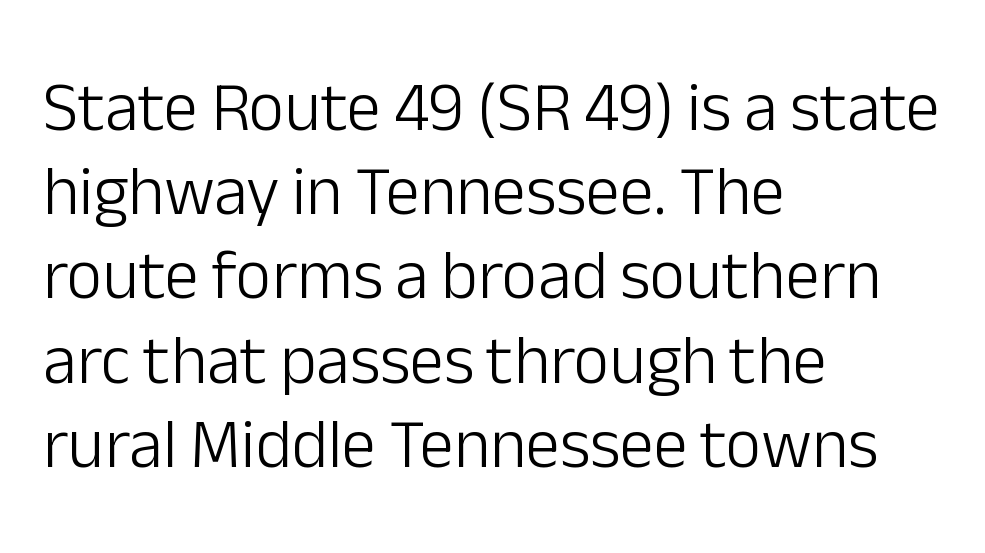
Q: Is the text bold? A: No.
Q: Is the text italic (slanted)? A: No, it is upright.
Q: Is the typeface a serif or a sans-serif typeface? A: Sans-serif.
Q: Is the text underlined? A: No.
Q: How is the paragraph aligned? A: Left-aligned.
Q: Is the spacing between letters normal or unusually wide? A: Normal.
Q: Width (condensed, normal, or wide)? A: Normal.
Q: Stroke contrast? A: Low.
Q: x-height? A: Medium.
Q: Monospaced? A: No.
